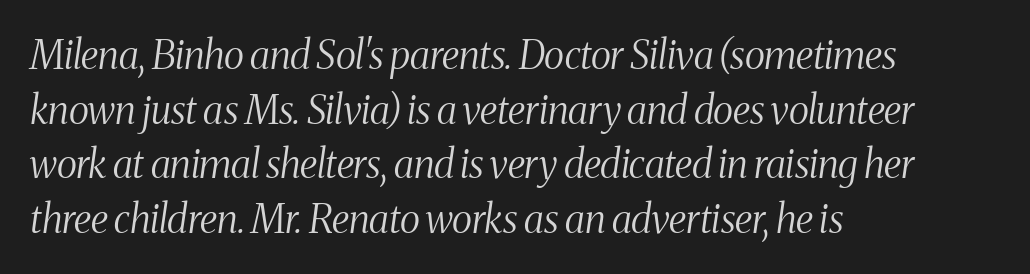
Q: Is the text bold? A: No.
Q: Is the text italic (slanted)? A: Yes, it leans right by about 8 degrees.
Q: Is the typeface a serif or a sans-serif typeface? A: Serif.
Q: Is the text underlined? A: No.
Q: How is the paragraph aligned? A: Left-aligned.
Q: Is the spacing between letters normal or unusually wide? A: Normal.
Q: Is the spacing between lines tight, normal or loose? A: Normal.
Q: Width (condensed, normal, or wide)? A: Condensed.
Q: Stroke contrast? A: Medium.
Q: x-height? A: Medium.
Q: Monospaced? A: No.
